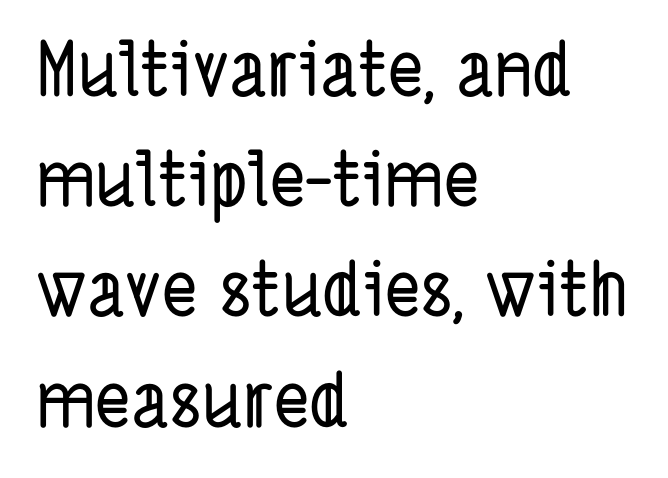
The image shows 75 px condensed sans-serif type; set left-aligned, normal line spacing (1.47x), normal letter spacing, not underlined; low stroke contrast and a medium x-height.
